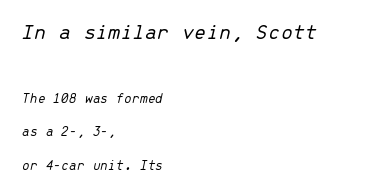
This rendering uses left alignment, leaving the right contour irregular. This is not heavy type; no bold has been used. The whole block is typeset with a tilt. Regarding leading, the lines here are spaced well apart. Check under the words: just untouched page. The face used here appears at its bigger size in the upper chunk.
